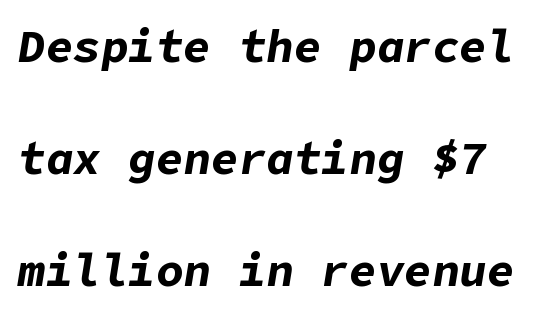
The image shows 46 px bold type, italic (leaning right); set left-aligned, loose line spacing (2.43x), normal letter spacing, not underlined; low stroke contrast and a medium x-height.
